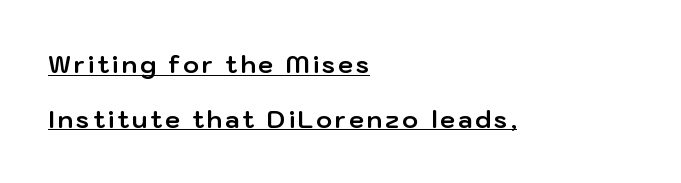
Every stem runs plumb, perpendicular to the baseline. The setting favours the left margin, as ordinary paragraphs usually do. The sample has been set heavy, in full bold. Like a heading marked for emphasis, these lines bear an underscore.
